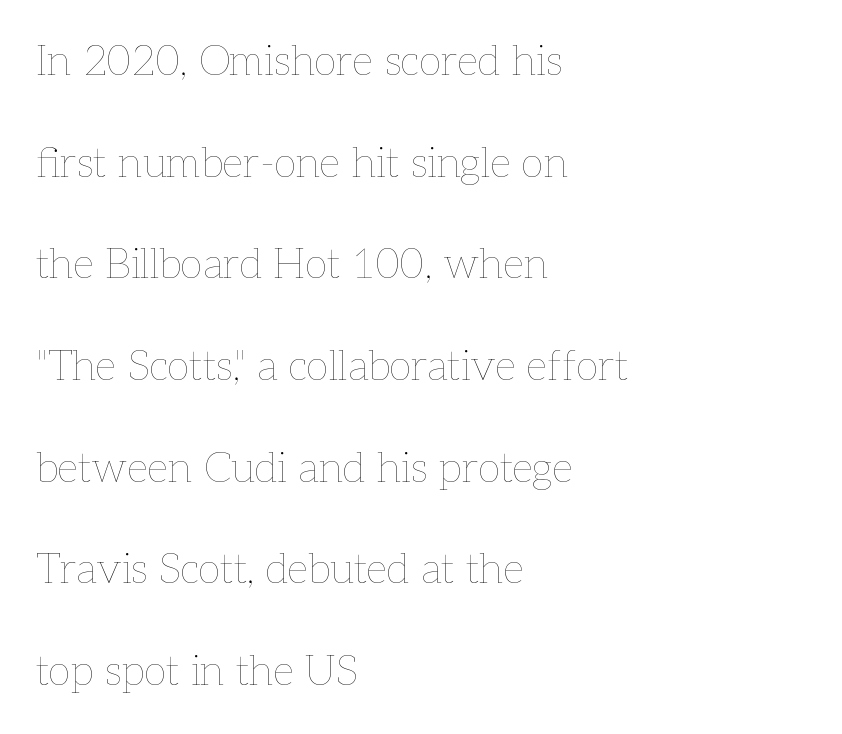
The image shows 42 px thin type, upright; set left-aligned, loose line spacing (2.42x), normal letter spacing, not underlined; low stroke contrast and a medium x-height.
